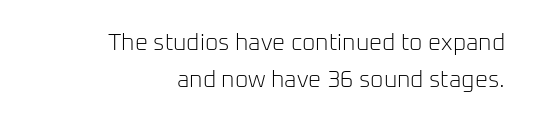
The image shows 23 px text type, upright; set right-aligned, normal line spacing (1.6x), normal letter spacing, not underlined.
